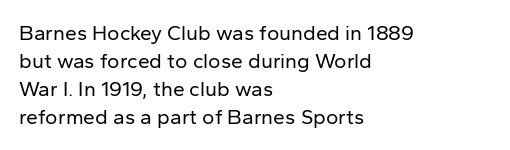
The image shows 21 px text type, upright; set left-aligned, normal line spacing (1.34x), normal letter spacing, not underlined.
